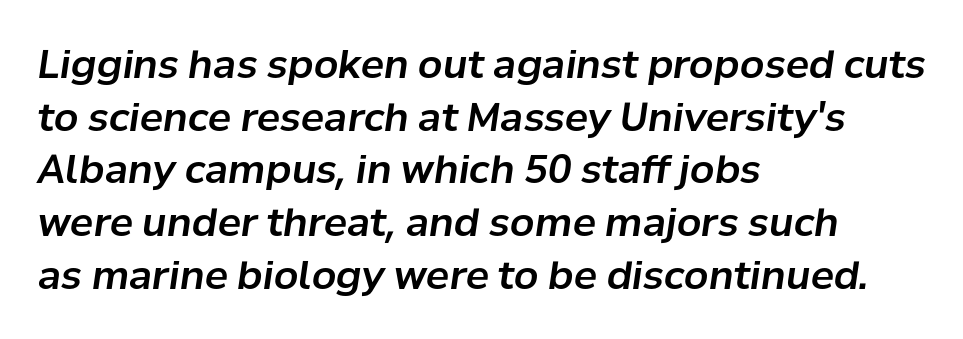
Each letter keeps its own natural width here, so spacing adapts to shape. Characters follow at the spacing the type designer built in. Caption: multi-line text, flush left, ragged right. Rendered with sloped, italic letterforms. The space directly below the letters is spotless. Vertical spacing — default.
